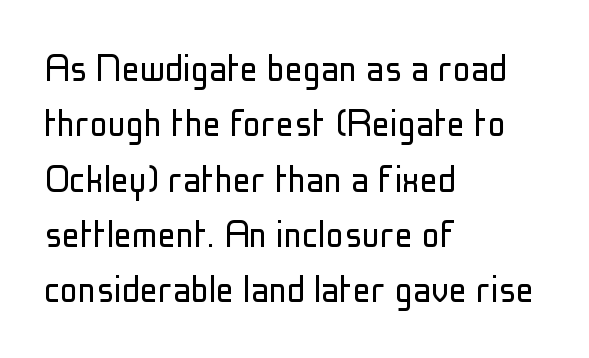
Q: Is the text bold? A: No.
Q: Is the text italic (slanted)? A: No, it is upright.
Q: Is the typeface a serif or a sans-serif typeface? A: Sans-serif.
Q: Is the text underlined? A: No.
Q: How is the paragraph aligned? A: Left-aligned.
Q: Is the spacing between letters normal or unusually wide? A: Normal.
Q: Width (condensed, normal, or wide)? A: Condensed.
Q: Stroke contrast? A: Low.
Q: x-height? A: Medium.
Q: Monospaced? A: No.
